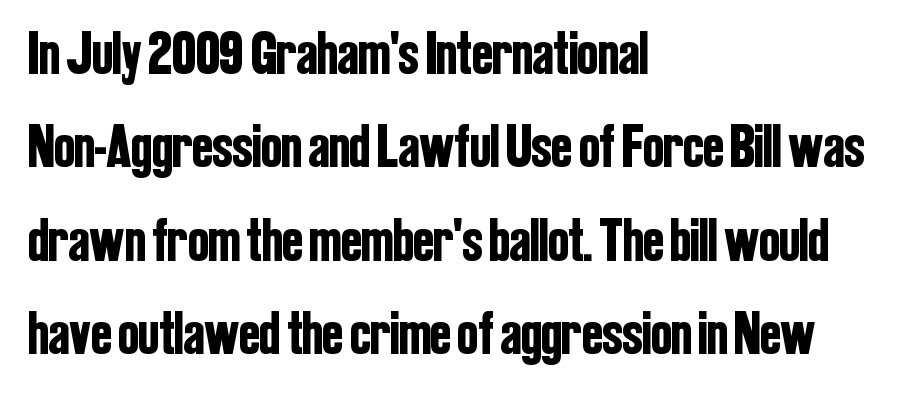
The image shows 61 px condensed sans-serif type, upright; set left-aligned, normal line spacing (1.53x), normal letter spacing, not underlined; low stroke contrast and a medium x-height.
